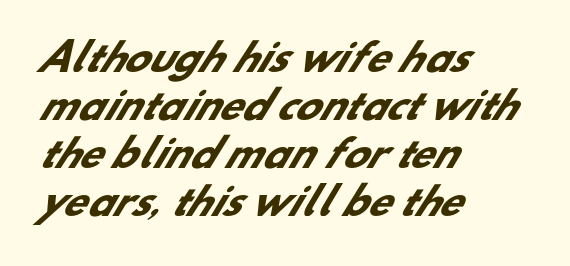
The image shows 37 px heavy sans-serif type; set left-aligned, normal line spacing (1.3x), normal letter spacing, not underlined; low stroke contrast and a small x-height.
